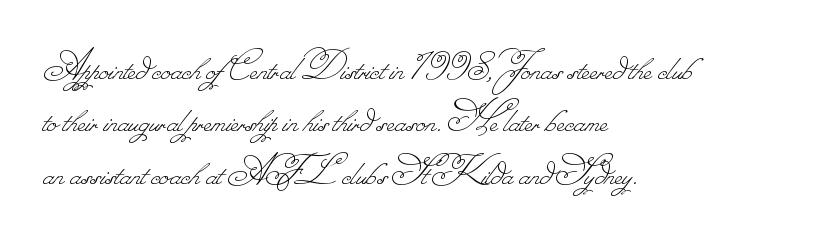
{"bold": "no", "weight": "thin", "width": "normal", "stroke_contrast": "low", "monospaced": "no", "underline": "no", "align": "left", "line_spacing_ratio": 1.22, "letter_spacing": "normal", "letter_spacing_em": 0.0, "glyph_px": 43}
